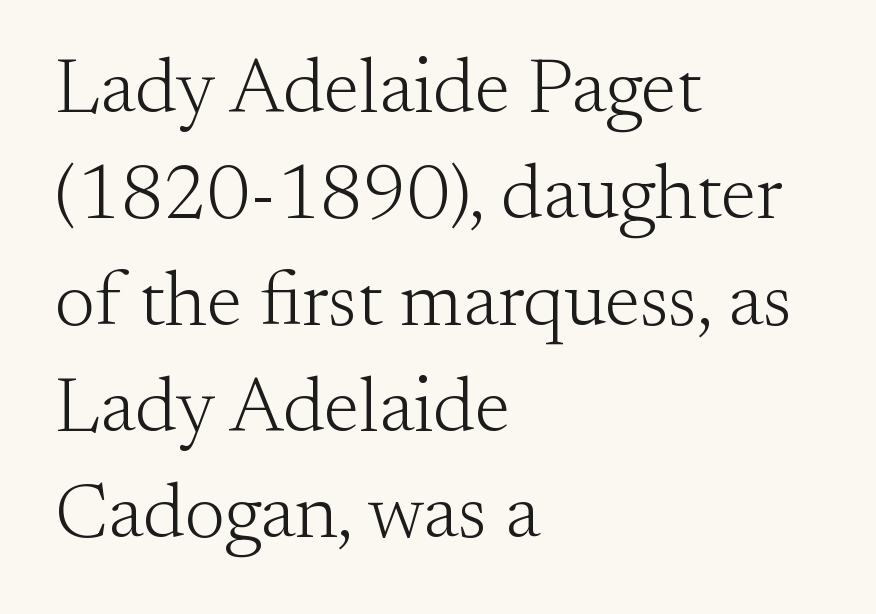
Q: Is the text bold? A: No.
Q: Is the text italic (slanted)? A: No, it is upright.
Q: Is the typeface a serif or a sans-serif typeface? A: Serif.
Q: Is the text underlined? A: No.
Q: How is the paragraph aligned? A: Left-aligned.
Q: Is the spacing between letters normal or unusually wide? A: Normal.
Q: Is the spacing between lines tight, normal or loose? A: Normal.
Q: Width (condensed, normal, or wide)? A: Normal.
Q: Stroke contrast? A: Medium.
Q: x-height? A: Small.
Q: Monospaced? A: No.
